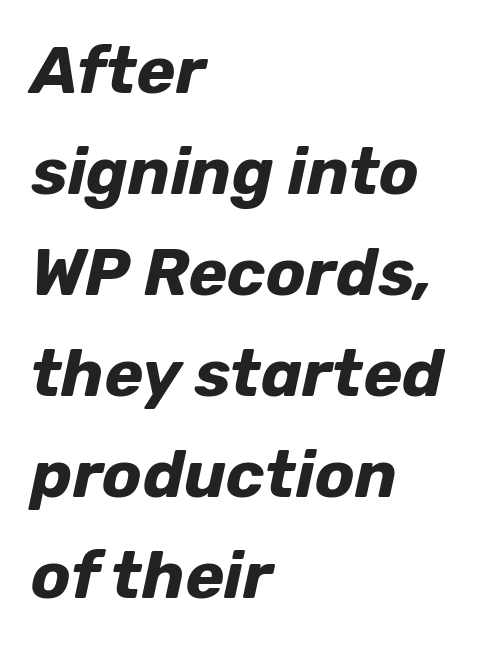
Line spacing here is normal. Think of a printed novel: that variable character pitch is what you see here. This sample uses plain, unmodified letter spacing. You can tell it's italic because the verticals aren't actually vertical. The typesetter chose a ragged-right arrangement here. Words float on clear page, feet unadorned.
